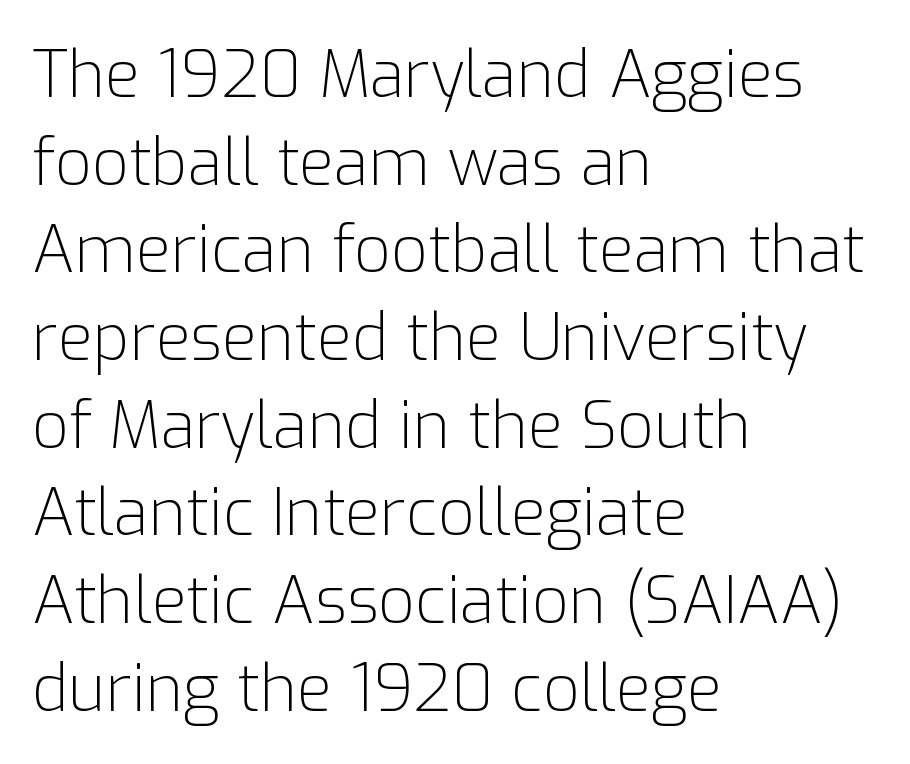
The image shows 64 px light sans-serif type, upright; set left-aligned, normal line spacing (1.37x), normal letter spacing, not underlined; low stroke contrast and a medium x-height.
